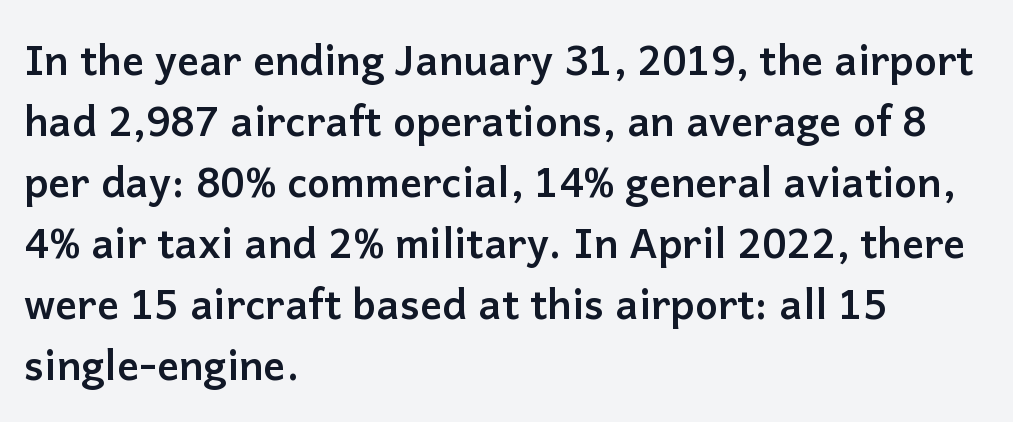
The image shows 41 px semibold sans-serif type, upright; set left-aligned, normal line spacing (1.49x), normal letter spacing, not underlined; low stroke contrast and a medium x-height.
